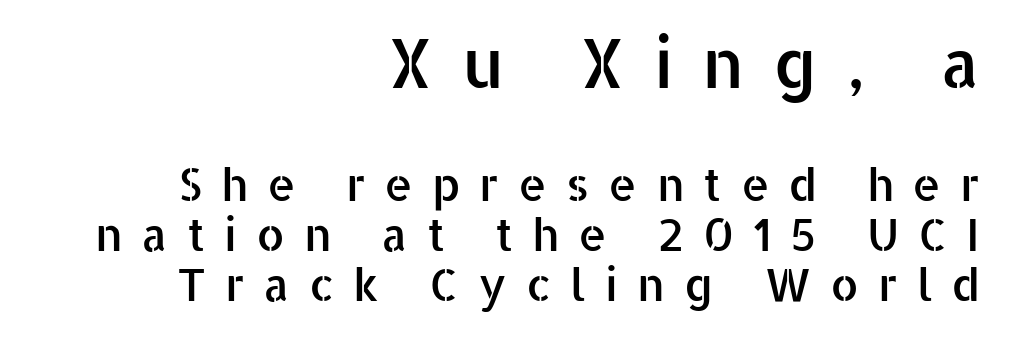
Q: Is the text italic (slanted)? A: No, it is upright.
Q: Is the typeface a serif or a sans-serif typeface? A: Sans-serif.
Q: Is the text underlined? A: No.
Q: How is the paragraph aligned? A: Right-aligned.
Q: Is the spacing between letters normal or unusually wide? A: Unusually wide.
Q: Is the spacing between lines tight, normal or loose? A: Tight.
Q: Which block of text is set in a larger size, the first (top) or the second (bottom)? A: The first (top) one.
Q: Width (condensed, normal, or wide)? A: Normal.
Q: Stroke contrast? A: Low.
Q: x-height? A: Medium.
Q: Monospaced? A: No.
